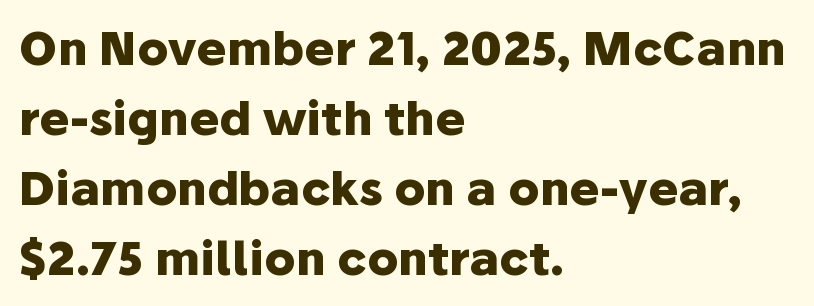
The image shows 46 px heavy sans-serif type, upright; set left-aligned, normal line spacing (1.52x), normal letter spacing, not underlined; low stroke contrast and a medium x-height.
